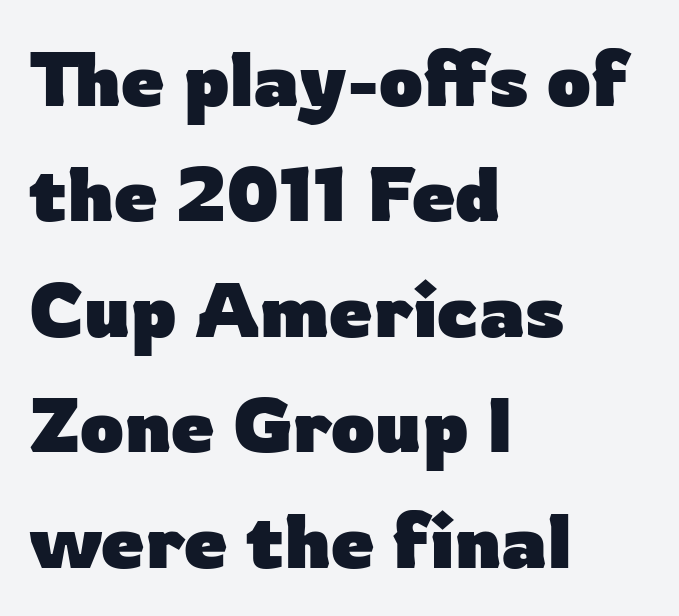
Words appear dense and cohesive because spacing is normal. Is this a fixed-width face? No — the glyphs have proportional, varying widths. The axis of the letterforms is exactly vertical. Heavy-handed strokes throughout: this text is bold. Leftover space on each line is placed entirely after the last word. Check under the words: just untouched page.
